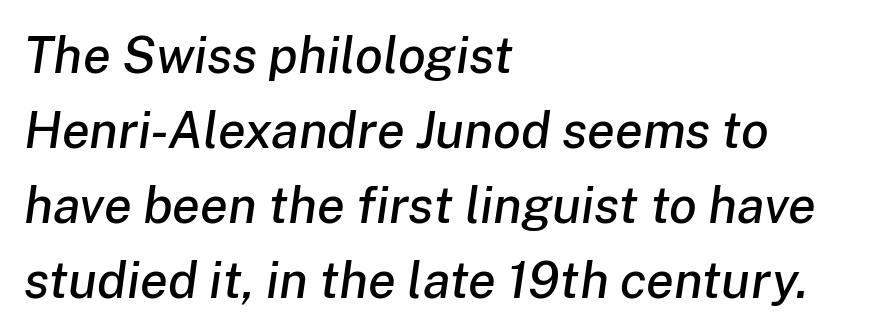
Teacher's note: observe the even left margin — that is flush-left alignment. Do the characters align in a grid? No, the font is proportional. Quick note: italic. Does the leading feel generous? No, just average.
